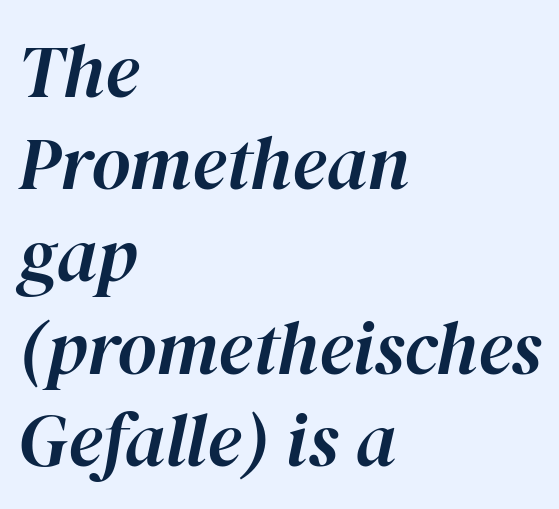
The image shows 75 px text type, italic (leaning right); set left-aligned, line spacing 1.23x, normal letter spacing, not underlined; high stroke contrast and a medium x-height.
